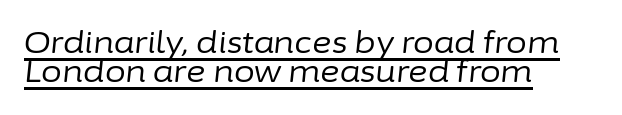
The letters look calm and open, with moderate or lighter stems. The letters advance in unequal steps, a hallmark of proportional type. The face used here is rendered with its standard letterfit. The face used here appears with an underline applied.
